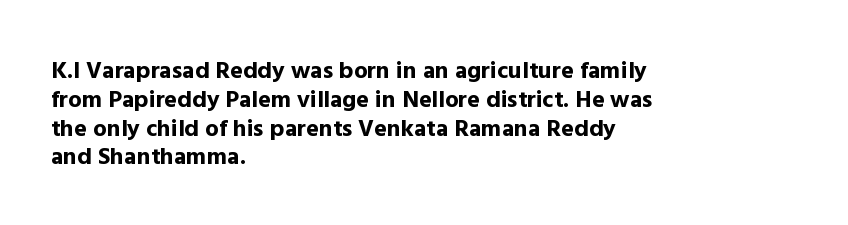
{"italic": "no", "bold": "yes", "underline": "no", "align": "left", "line_spacing_ratio": 1.2, "letter_spacing": "normal", "letter_spacing_em": 0.0, "glyph_px": 24}
